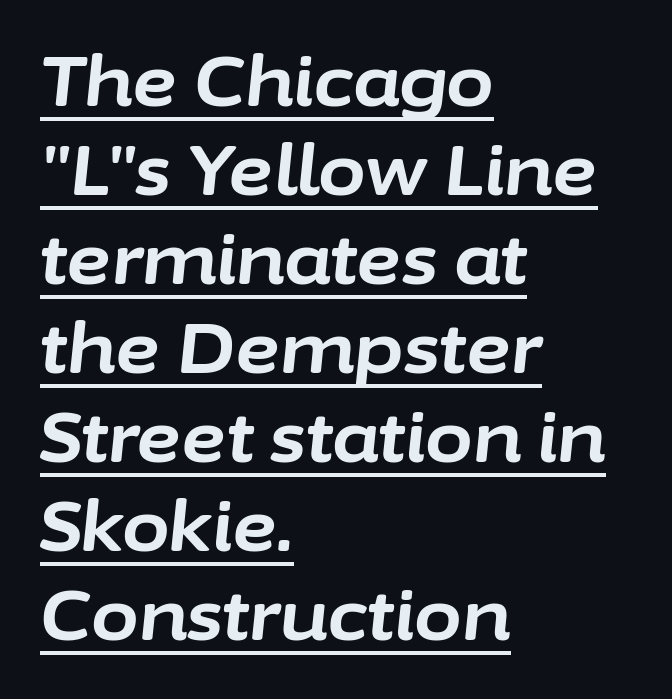
{"italic": "yes", "lean": "right", "slant_degrees": 6, "bold": "yes", "weight": "bold", "width": "normal", "stroke_contrast": "low", "x_height": "medium", "monospaced": "no", "underline": "yes", "align": "left", "line_spacing": "normal", "line_spacing_ratio": 1.29, "letter_spacing": "normal", "letter_spacing_em": 0.0, "glyph_px": 69}
